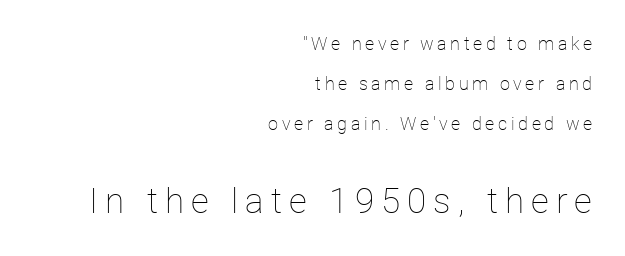
{"italic": "no", "bold": "no", "weight": "thin", "width": "normal", "stroke_contrast": "low", "x_height": "medium", "monospaced": "no", "underline": "no", "align": "right", "line_spacing": "loose", "line_spacing_ratio": 2.21, "letter_spacing": "wide", "letter_spacing_em": 0.2, "larger_block": "second", "size_ratio": 1.94, "glyph_px": 35}
